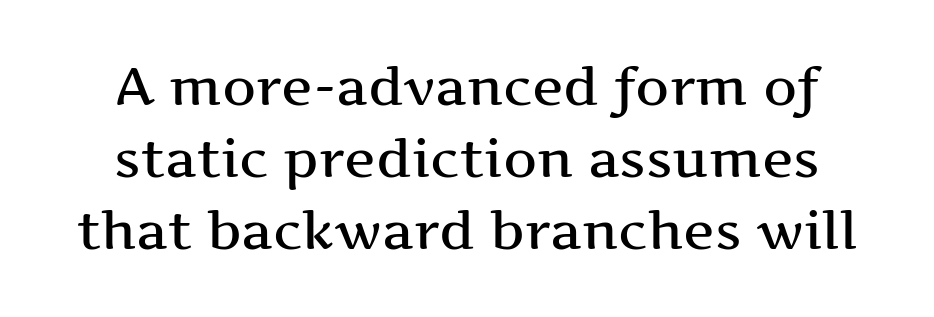
The image shows 53 px wide serif type, upright; set normal line spacing (1.36x), normal letter spacing, not underlined; medium stroke contrast and a medium x-height.
